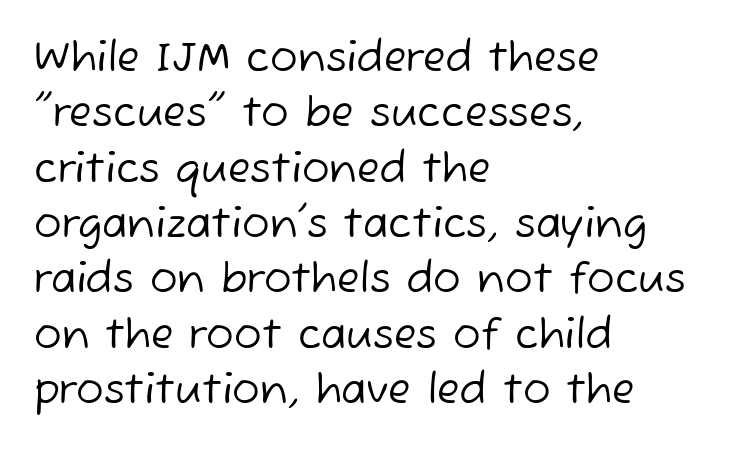
{"serif": "no", "bold": "no", "weight": "regular", "width": "normal", "stroke_contrast": "low", "x_height": "medium", "monospaced": "no", "underline": "no", "align": "left", "line_spacing": "normal", "line_spacing_ratio": 1.35, "letter_spacing": "normal", "letter_spacing_em": 0.0, "glyph_px": 41}
